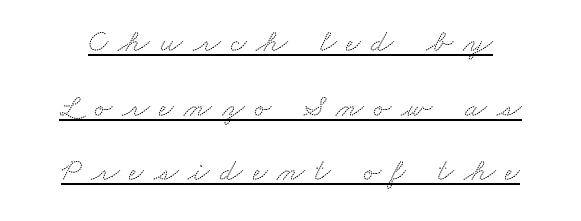
Decoration check: the copy is underlined. Varying glyph widths throughout — classic text-font behaviour. The font family rendered here belongs to the serif group. The tracking jumps out immediately: characters are airy and widely separated. If you measured baseline to baseline, you'd find a long distance.
